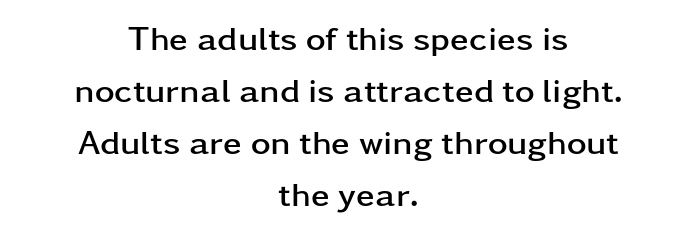
Q: Is the text bold? A: Yes.
Q: Is the text italic (slanted)? A: No, it is upright.
Q: Is the typeface a serif or a sans-serif typeface? A: Sans-serif.
Q: Is the text underlined? A: No.
Q: How is the paragraph aligned? A: Centered.
Q: Is the spacing between letters normal or unusually wide? A: Normal.
Q: Is the spacing between lines tight, normal or loose? A: Normal.
Q: Width (condensed, normal, or wide)? A: Wide.
Q: Stroke contrast? A: Low.
Q: x-height? A: Medium.
Q: Monospaced? A: No.
